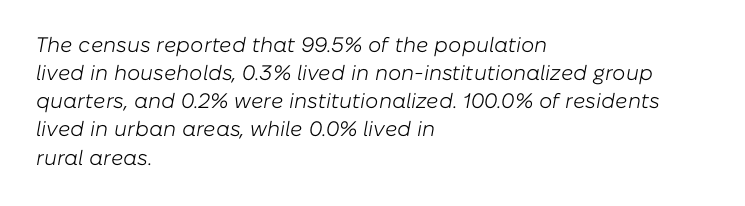
Q: Is the text bold? A: No.
Q: Is the text italic (slanted)? A: Yes, it leans right by about 10 degrees.
Q: Is the text underlined? A: No.
Q: How is the paragraph aligned? A: Left-aligned.
Q: Is the spacing between letters normal or unusually wide? A: Normal.
Q: Is the spacing between lines tight, normal or loose? A: Normal.
